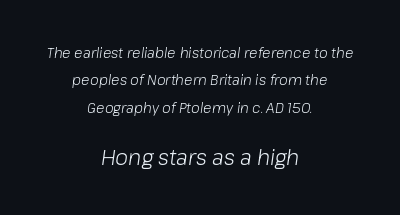
Q: Is the text bold? A: No.
Q: Is the text italic (slanted)? A: Yes, it leans right by about 8 degrees.
Q: Is the text underlined? A: No.
Q: How is the paragraph aligned? A: Centered.
Q: Is the spacing between letters normal or unusually wide? A: Normal.
Q: Is the spacing between lines tight, normal or loose? A: Loose.
Q: Which block of text is set in a larger size, the first (top) or the second (bottom)? A: The second (bottom) one.
